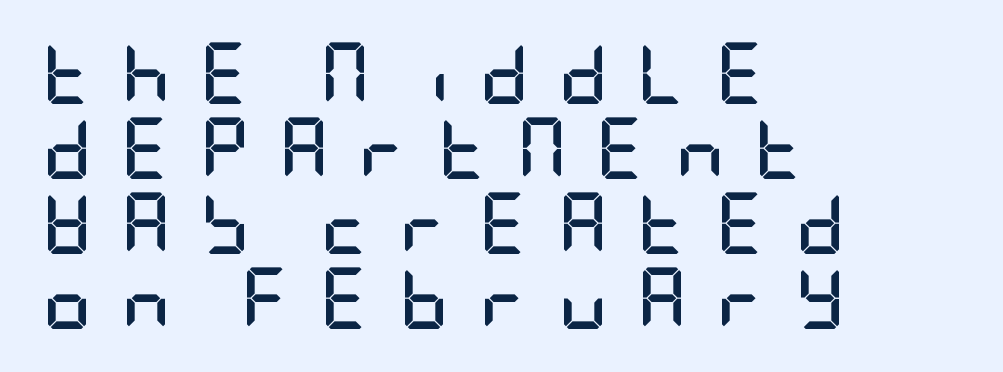
Q: Is the text bold? A: Yes.
Q: Is the text italic (slanted)? A: No, it is upright.
Q: Is the typeface a serif or a sans-serif typeface? A: Sans-serif.
Q: Is the text underlined? A: No.
Q: How is the paragraph aligned? A: Left-aligned.
Q: Is the spacing between letters normal or unusually wide? A: Unusually wide.
Q: Width (condensed, normal, or wide)? A: Condensed.
Q: Stroke contrast? A: Low.
Q: x-height? A: Large.
